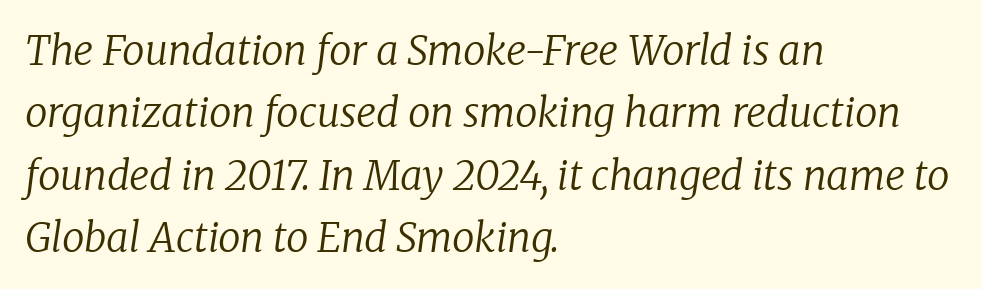
Q: Is the text bold? A: No.
Q: Is the text italic (slanted)? A: Yes, it leans right by about 8 degrees.
Q: Is the typeface a serif or a sans-serif typeface? A: Serif.
Q: Is the text underlined? A: No.
Q: How is the paragraph aligned? A: Left-aligned.
Q: Is the spacing between letters normal or unusually wide? A: Normal.
Q: Is the spacing between lines tight, normal or loose? A: Normal.
Q: Width (condensed, normal, or wide)? A: Normal.
Q: Stroke contrast? A: Low.
Q: x-height? A: Medium.
Q: Monospaced? A: No.
